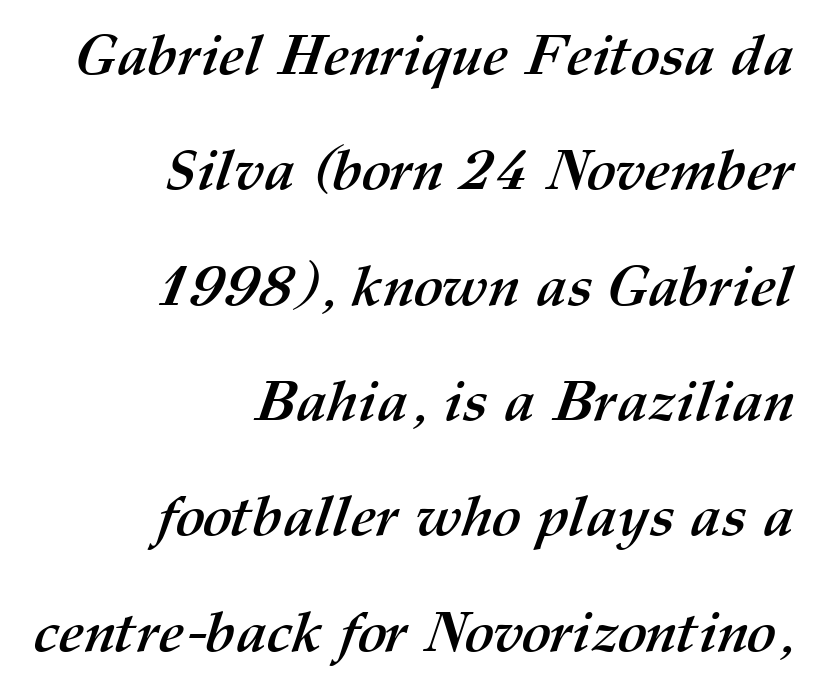
Q: Is the text bold? A: Yes.
Q: Is the text underlined? A: No.
Q: How is the paragraph aligned? A: Right-aligned.
Q: Is the spacing between letters normal or unusually wide? A: Normal.
Q: Is the spacing between lines tight, normal or loose? A: Loose.
Q: Width (condensed, normal, or wide)? A: Normal.
Q: Stroke contrast? A: Medium.
Q: x-height? A: Medium.
Q: Monospaced? A: No.
